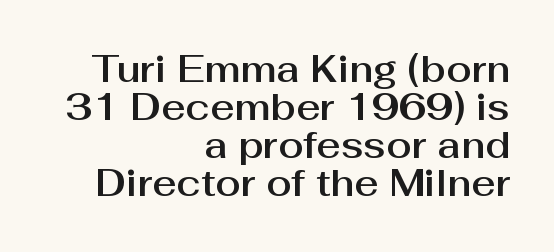
These lines are composed in type without serifs. The passage shown is typed in a proportional face where columns would drift. The tracking reads as untouched default to a designer's eye. The font's upright variant was chosen for this text. Compared with typical paragraphs, the rows here are closer together.
